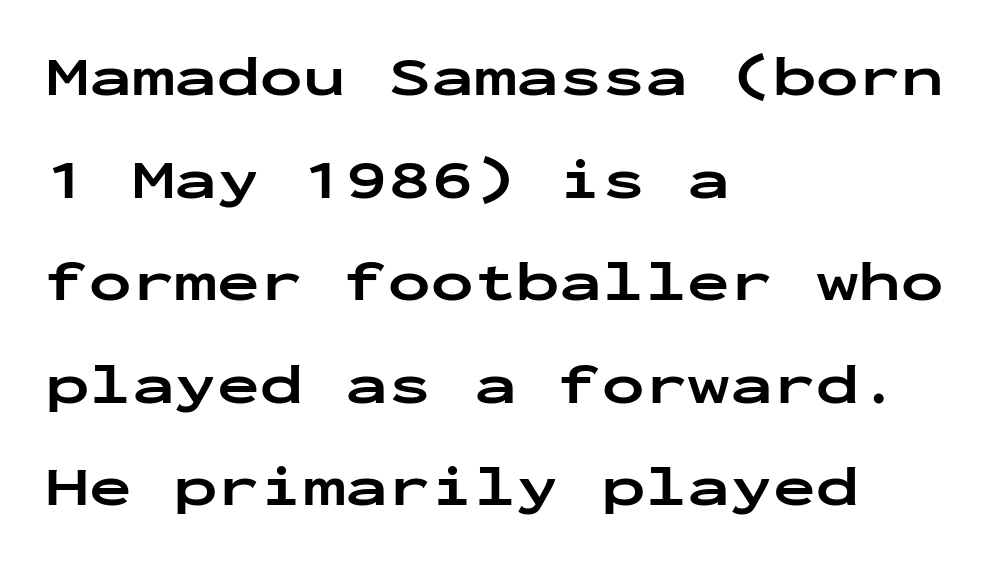
The image shows 57 px bold, wide sans-serif type, upright, monospaced; set left-aligned, line spacing 1.8x, normal letter spacing, not underlined; low stroke contrast and a medium x-height.
